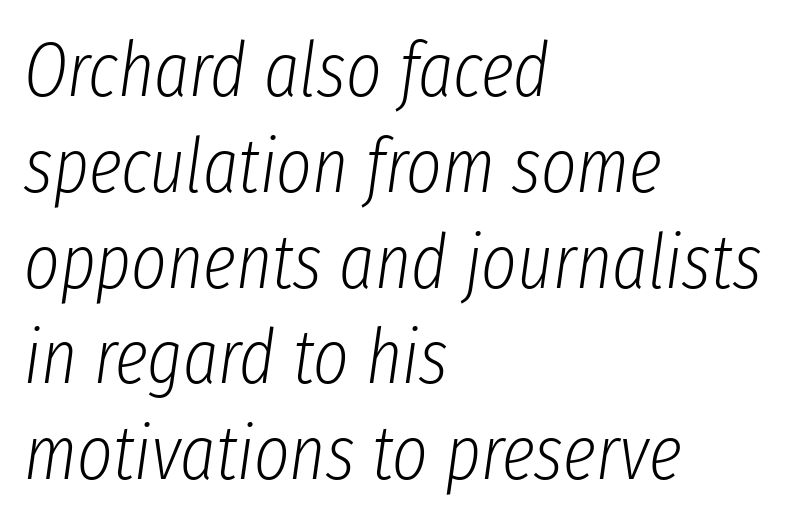
No heavy texture on the line: the type isn't bold. Spacing verdict: proportional, widths tailored to each character. Letter spacing: default. Beneath every word, the page is bare. This sample is left-justified, so line endings fall wherever the words run out.
